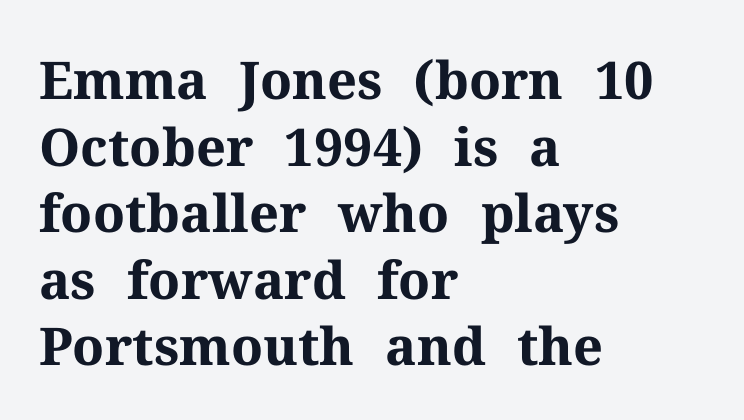
Heavy, bold letterforms. In terms of posture, this sample is upright. Proportional: the letters do not fall into vertical columns. This block has exactly the height ordinary leading produces.
